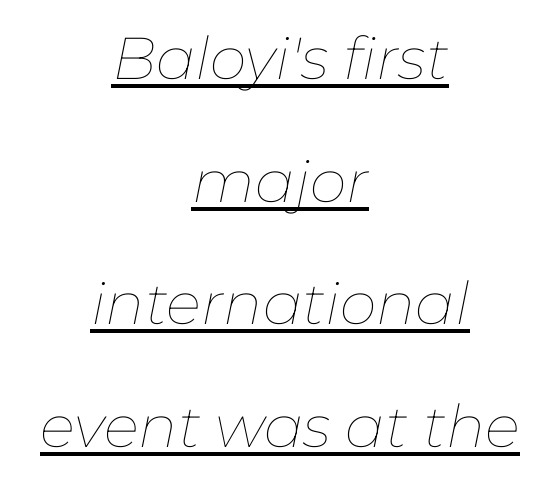
Characters follow at the spacing the type designer built in. The setting favours the middle, as headings and verse often do. The designer dialed line spacing up above the default. Stems and bowls with no extra thickness — not bold. Notice how the stems are inclined rather than vertical — that's the hallmark of italics.
